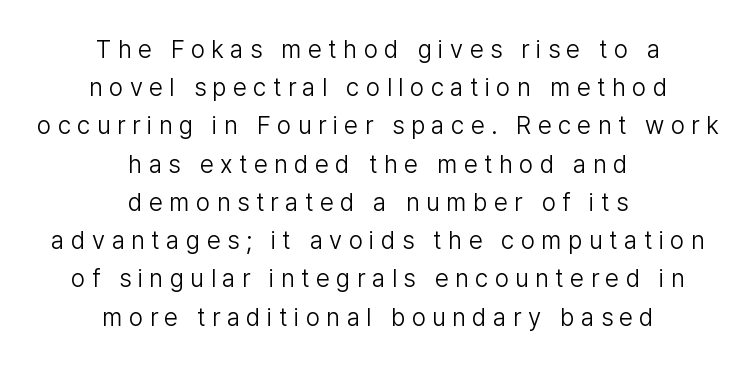
{"italic": "no", "bold": "no", "underline": "no", "align": "center", "line_spacing": "normal", "line_spacing_ratio": 1.53, "letter_spacing": "wide", "letter_spacing_em": 0.26, "glyph_px": 25}
